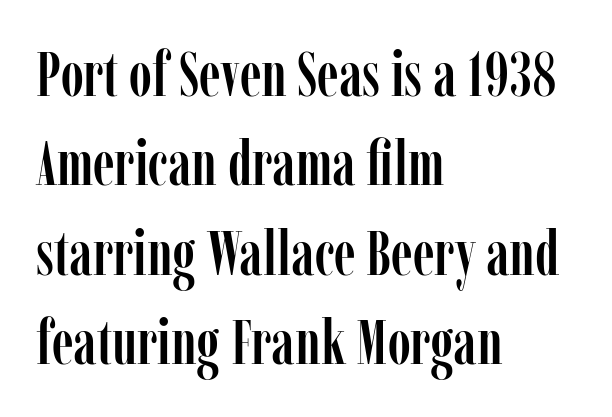
The image shows 63 px condensed serif type, upright; set left-aligned, normal line spacing (1.42x), normal letter spacing, not underlined; low stroke contrast and a medium x-height.
